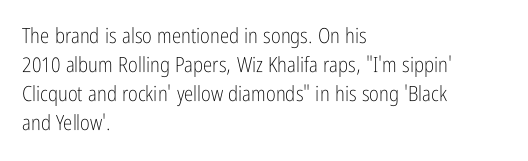
The image shows 21 px text type, upright; set left-aligned, normal line spacing (1.38x), normal letter spacing, not underlined.
